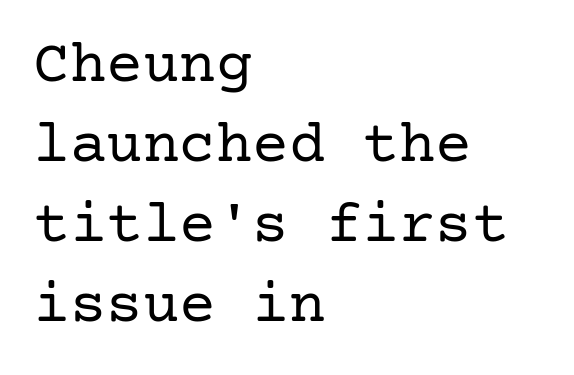
Q: Is the text bold? A: No.
Q: Is the text italic (slanted)? A: No, it is upright.
Q: Is the typeface a serif or a sans-serif typeface? A: Serif.
Q: Is the text underlined? A: No.
Q: How is the paragraph aligned? A: Left-aligned.
Q: Is the spacing between letters normal or unusually wide? A: Normal.
Q: Is the spacing between lines tight, normal or loose? A: Normal.
Q: Width (condensed, normal, or wide)? A: Normal.
Q: Stroke contrast? A: Low.
Q: x-height? A: Medium.
